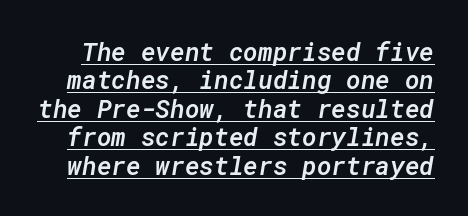
The string is rendered with underlining switched on. Looking at the ascenders, they clearly lean. This rendering leaves character spacing at its baseline value. The strokes are fattened partway — semibold, not bold. Students, observe: this is what under-led, compact text looks like.
